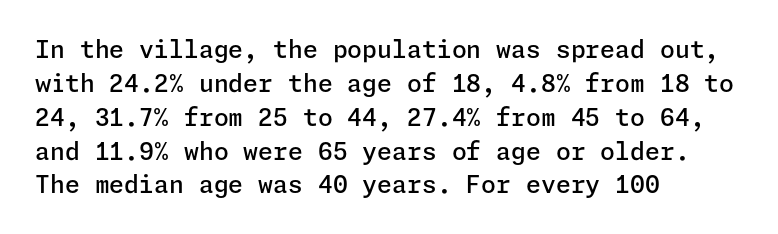
The image shows 24 px text type, upright; set left-aligned, normal line spacing (1.41x), normal letter spacing, not underlined.
